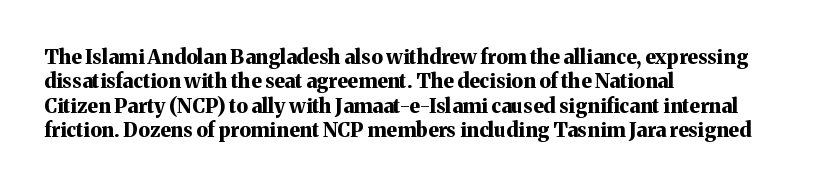
Q: Is the text bold? A: Yes.
Q: Is the text italic (slanted)? A: No, it is upright.
Q: Is the text underlined? A: No.
Q: How is the paragraph aligned? A: Left-aligned.
Q: Is the spacing between letters normal or unusually wide? A: Normal.
